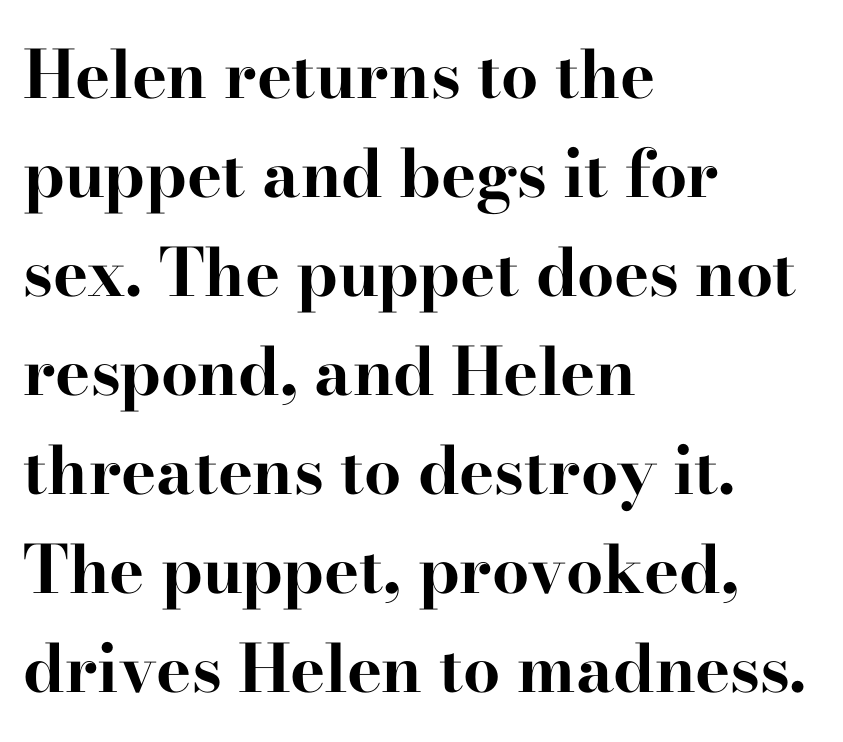
The image shows 66 px bold, wide serif type, upright; set left-aligned, normal line spacing (1.5x), normal letter spacing, not underlined; high stroke contrast and a small x-height.
